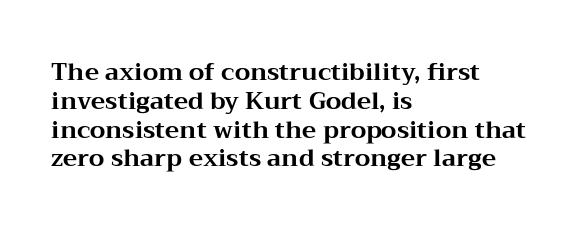
{"italic": "no", "bold": "yes", "underline": "no", "align": "left", "line_spacing_ratio": 1.2, "letter_spacing": "normal", "letter_spacing_em": 0.0, "glyph_px": 24}
